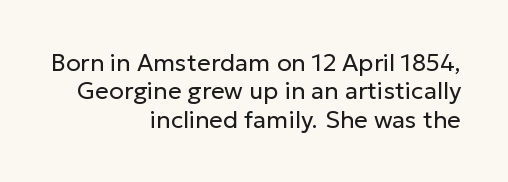
The image shows 24 px text type, upright; set right-aligned, line spacing 1.18x, normal letter spacing, not underlined.
